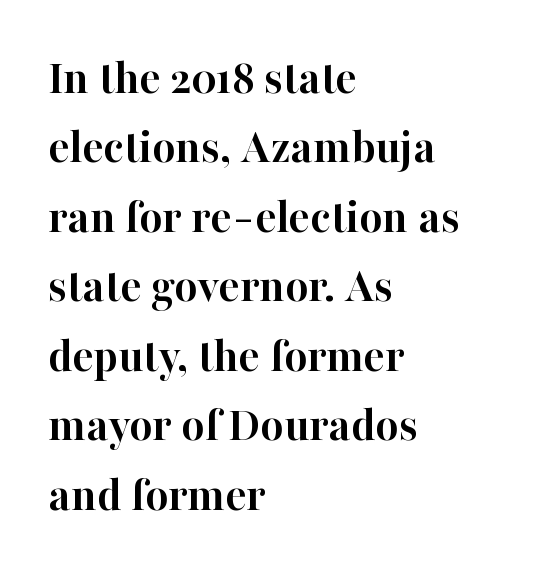
These lines are set flush left with a ragged right edge. You could not count columns in this text — the font is proportionally spaced. Only glyphs here, with clear space below each row. Nobody touched the tracking dial on this one. The letters carry serifs — small finishing strokes at the ends of their stems.
